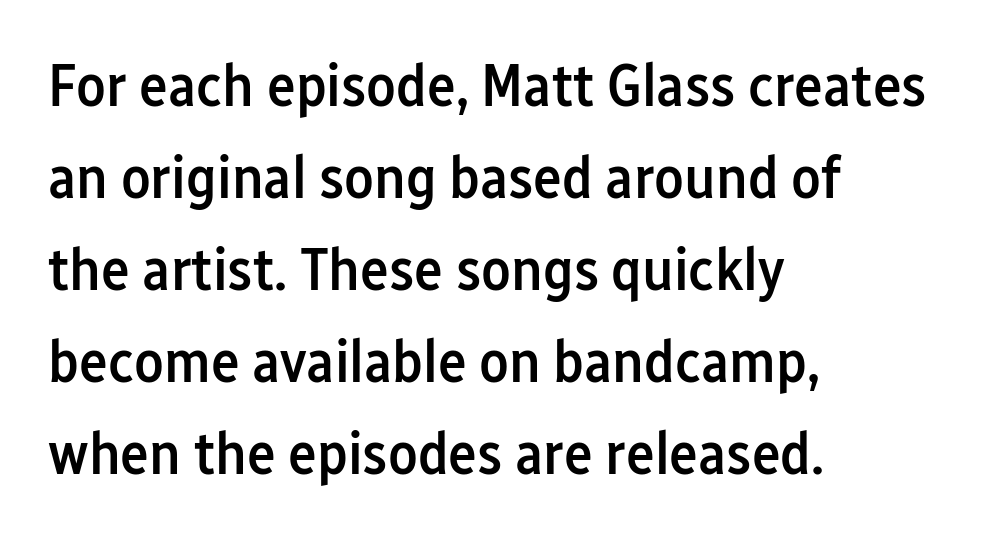
The image shows 61 px semibold, condensed sans-serif type, upright; set left-aligned, normal line spacing (1.51x), normal letter spacing, not underlined; low stroke contrast and a medium x-height.
